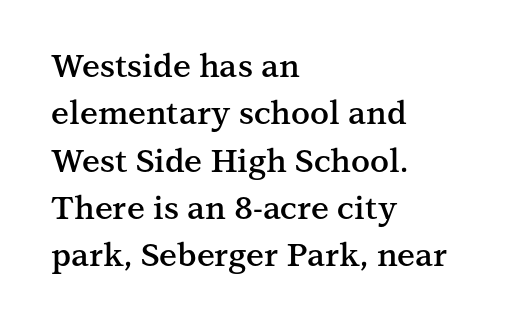
A typesetter would mark this as roman, not italic. The letterforms sit shoulder to shoulder at normal distance. Where is the straight margin? On the left. I'd call this a serif setting — the letters wear small feet.
